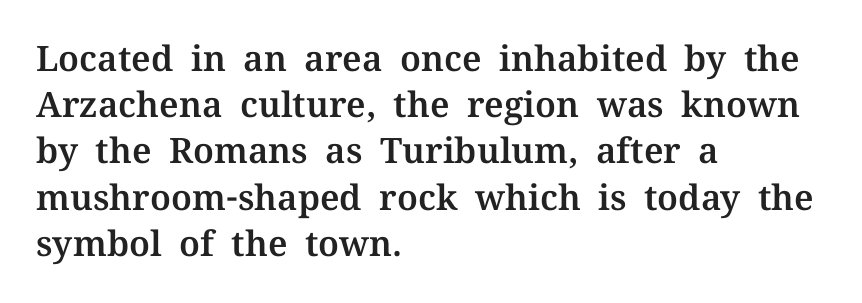
Q: Is the text italic (slanted)? A: No, it is upright.
Q: Is the typeface a serif or a sans-serif typeface? A: Serif.
Q: Is the text underlined? A: No.
Q: How is the paragraph aligned? A: Left-aligned.
Q: Is the spacing between letters normal or unusually wide? A: Normal.
Q: Is the spacing between lines tight, normal or loose? A: Normal.
Q: Width (condensed, normal, or wide)? A: Normal.
Q: Stroke contrast? A: Medium.
Q: x-height? A: Medium.
Q: Monospaced? A: No.
